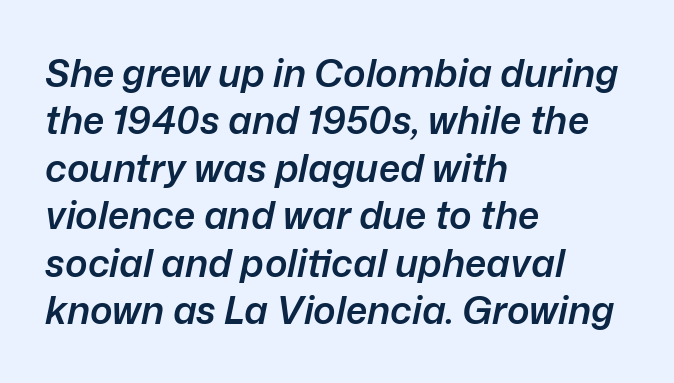
{"italic": "yes", "lean": "right", "slant_degrees": 12, "bold": "semi", "weight": "semibold", "width": "normal", "stroke_contrast": "low", "x_height": "medium", "monospaced": "no", "underline": "no", "align": "left", "line_spacing": "normal", "line_spacing_ratio": 1.25, "letter_spacing": "normal", "letter_spacing_em": 0.0, "glyph_px": 38}
